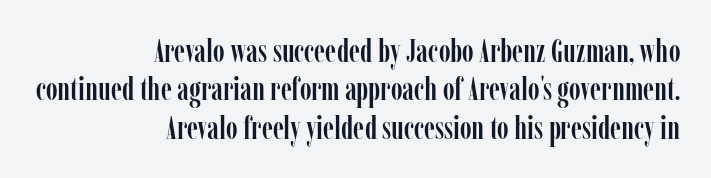
The image shows 32 px condensed serif type, upright; set right-aligned, line spacing 1.2x, normal letter spacing, not underlined; low stroke contrast and a medium x-height.
